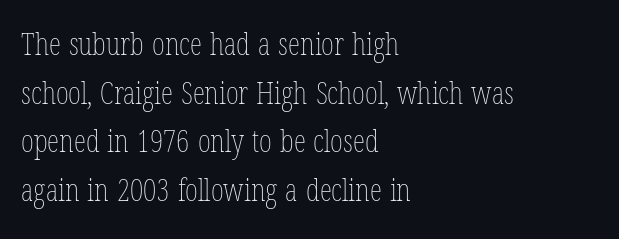
{"italic": "no", "bold": "no", "weight": "thin", "width": "condensed", "stroke_contrast": "low", "x_height": "medium", "monospaced": "no", "underline": "no", "align": "left", "line_spacing": "normal", "line_spacing_ratio": 1.57, "letter_spacing": "normal", "letter_spacing_em": 0.0, "glyph_px": 31}
